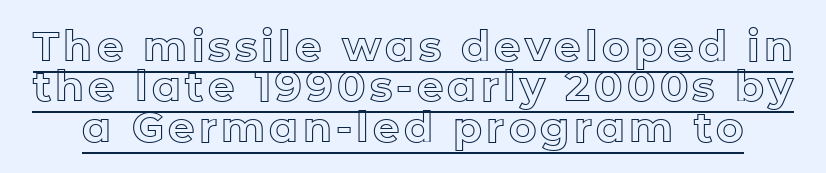
{"italic": "no", "width": "normal", "x_height": "medium", "monospaced": "no", "underline": "yes", "line_spacing": "tight", "line_spacing_ratio": 0.96, "glyph_px": 42}
